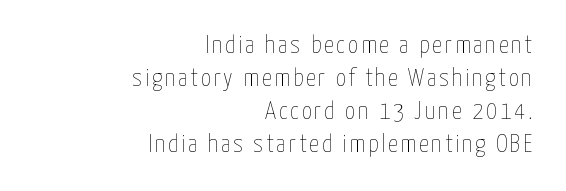
No word sits above an underline. A typesetter would call this leading conventional body-copy spacing. Counters stay open thanks to moderate or lighter strokes. Visually the block forms a straight wall on the right and a jagged coastline on the left.
